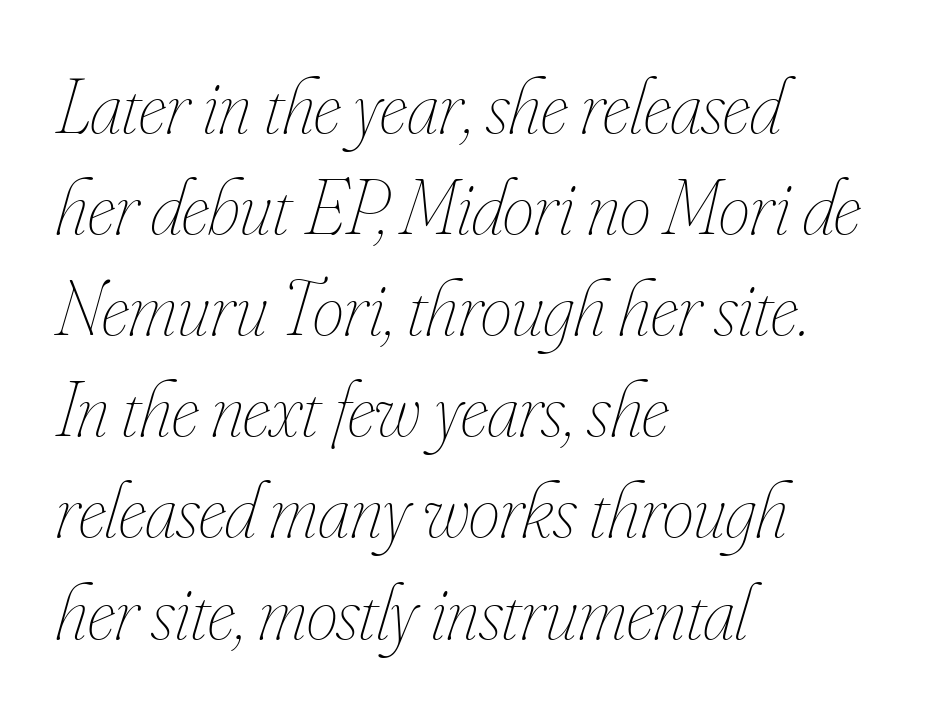
{"italic": "yes", "lean": "right", "slant_degrees": 16, "bold": "no", "weight": "thin", "width": "condensed", "stroke_contrast": "low", "x_height": "small", "monospaced": "no", "underline": "no", "align": "left", "line_spacing": "normal", "line_spacing_ratio": 1.28, "letter_spacing": "normal", "letter_spacing_em": 0.0, "glyph_px": 79}
